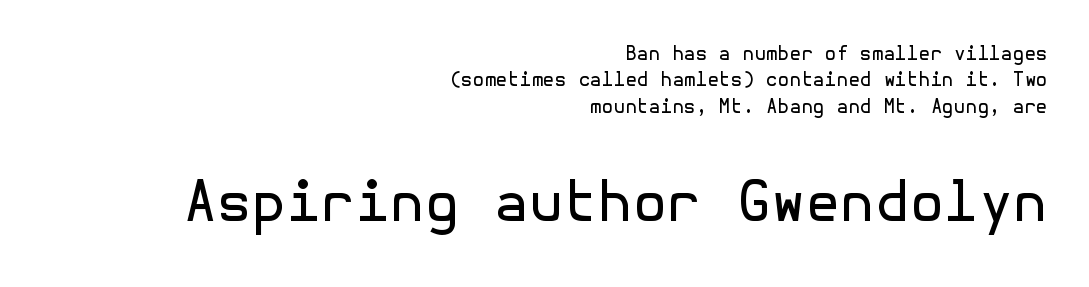
The image shows 56 px regular-weight sans-serif type, upright; set right-aligned, normal line spacing (1.39x), normal letter spacing, not underlined; the second (bottom) block is 2.95x larger; a medium x-height.
